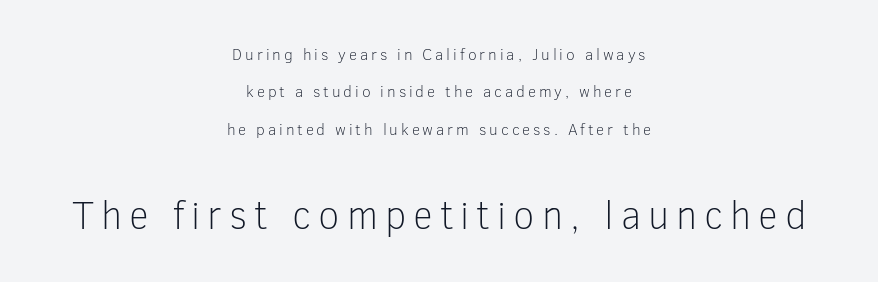
Q: Is the text bold? A: No.
Q: Is the text italic (slanted)? A: No, it is upright.
Q: Is the typeface a serif or a sans-serif typeface? A: Sans-serif.
Q: Is the text underlined? A: No.
Q: How is the paragraph aligned? A: Centered.
Q: Is the spacing between lines tight, normal or loose? A: Loose.
Q: Which block of text is set in a larger size, the first (top) or the second (bottom)? A: The second (bottom) one.
Q: Width (condensed, normal, or wide)? A: Normal.
Q: Stroke contrast? A: Low.
Q: x-height? A: Medium.
Q: Monospaced? A: No.
